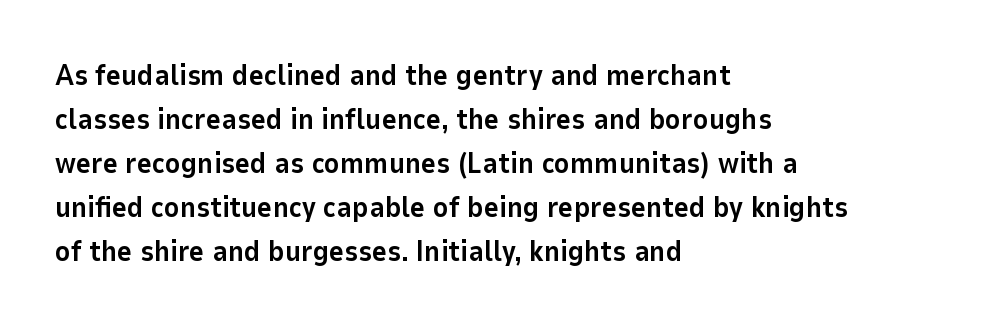
Reading down the column, the eye jumps a familiar distance to each next line. Each letter keeps its own natural width here, so spacing adapts to shape. Leftover space on each line is placed entirely after the last word. You could call the tracking neutral — neither tight nor loose. Check where the strokes stop: nothing finishes them off — pure sans.
